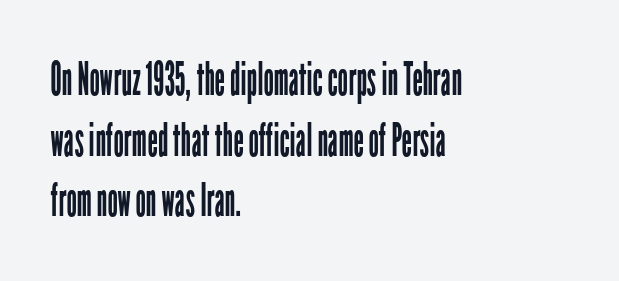
Q: Is the text bold? A: No.
Q: Is the text italic (slanted)? A: No, it is upright.
Q: Is the typeface a serif or a sans-serif typeface? A: Sans-serif.
Q: Is the text underlined? A: No.
Q: How is the paragraph aligned? A: Left-aligned.
Q: Is the spacing between letters normal or unusually wide? A: Normal.
Q: Is the spacing between lines tight, normal or loose? A: Normal.
Q: Width (condensed, normal, or wide)? A: Condensed.
Q: Stroke contrast? A: Low.
Q: x-height? A: Medium.
Q: Monospaced? A: No.
